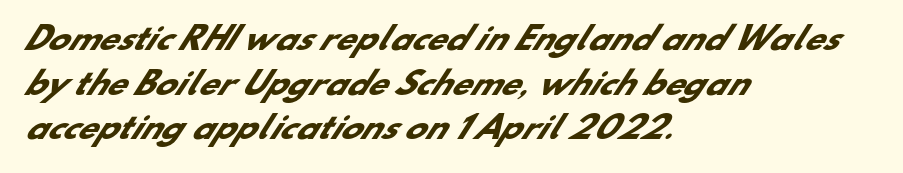
The image shows 31 px heavy sans-serif type; set left-aligned, normal line spacing (1.44x), normal letter spacing, not underlined; low stroke contrast and a small x-height.
